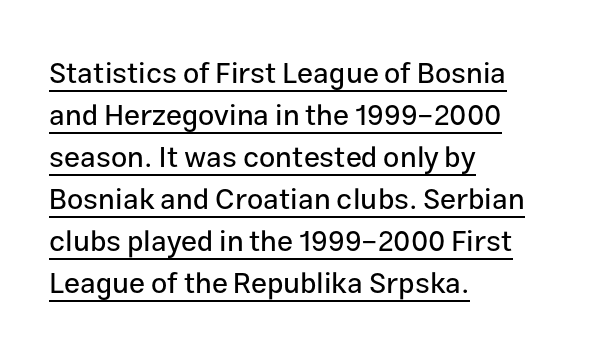
The image shows 29 px sans-serif type, upright; set left-aligned, normal line spacing (1.45x), normal letter spacing, underlined; low stroke contrast and a medium x-height.
